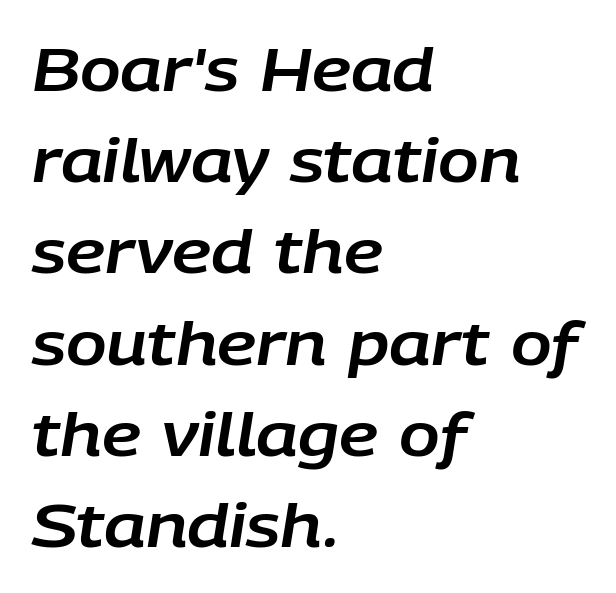
Q: Is the text italic (slanted)? A: Yes, it leans right by about 9 degrees.
Q: Is the text underlined? A: No.
Q: How is the paragraph aligned? A: Left-aligned.
Q: Is the spacing between letters normal or unusually wide? A: Normal.
Q: Is the spacing between lines tight, normal or loose? A: Normal.
Q: Width (condensed, normal, or wide)? A: Normal.
Q: Stroke contrast? A: Low.
Q: x-height? A: Large.
Q: Monospaced? A: No.
